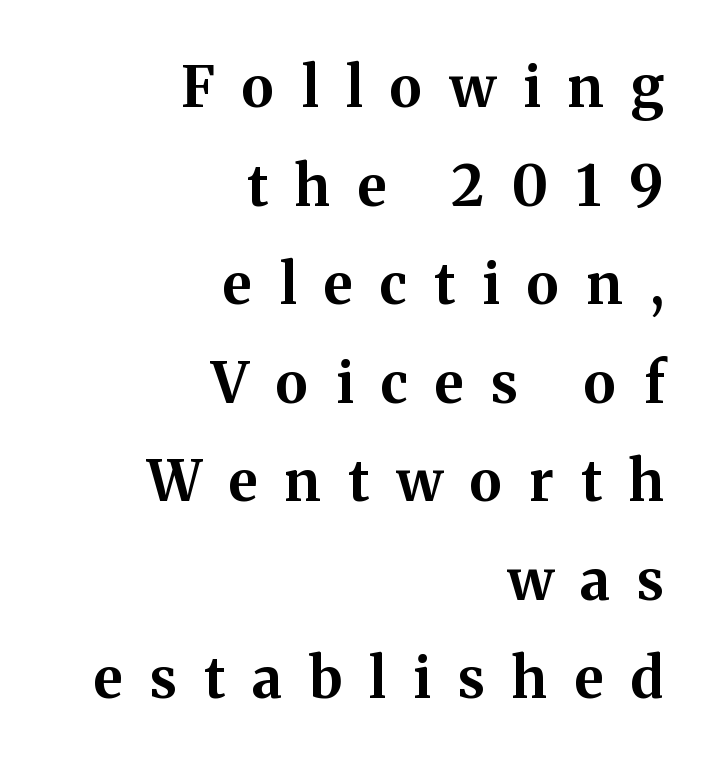
These lines are composed in type with serifs. Does the copy run flush right? Yes — the right margin is perfectly even. Is the letter spacing exaggerated? Yes — the characters are pushed far apart. The glyphs have the mass of a bold cut. Descenders are the only things crossing below the line.
